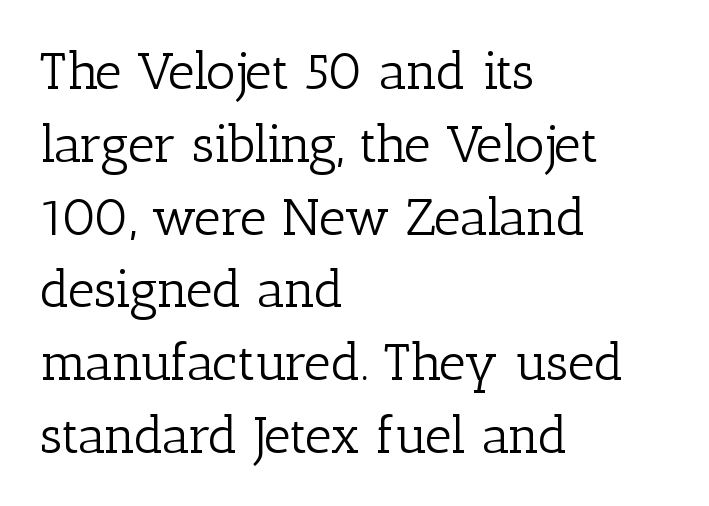
Q: Is the text bold? A: No.
Q: Is the text italic (slanted)? A: No, it is upright.
Q: Is the typeface a serif or a sans-serif typeface? A: Serif.
Q: Is the text underlined? A: No.
Q: How is the paragraph aligned? A: Left-aligned.
Q: Is the spacing between letters normal or unusually wide? A: Normal.
Q: Is the spacing between lines tight, normal or loose? A: Normal.
Q: Width (condensed, normal, or wide)? A: Normal.
Q: Stroke contrast? A: Low.
Q: x-height? A: Medium.
Q: Monospaced? A: No.
